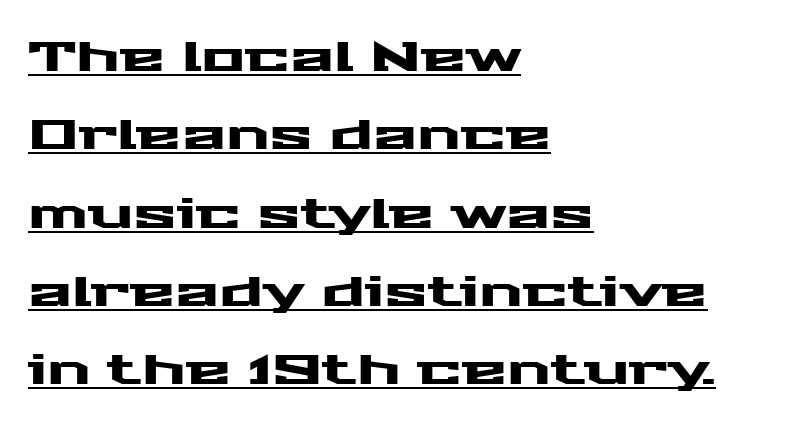
The ragged edge is on the right, which tells us the setting is flush left. Airy leading. Serif or sans? Sans — the stroke terminals are bare. Do the characters align in a grid? No, the font is proportional. Nope, not italic — everything's standing straight.
